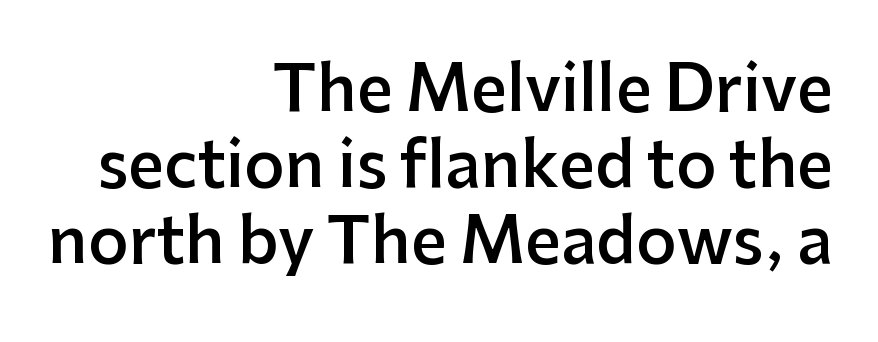
{"serif": "no", "italic": "no", "bold": "semi", "weight": "semibold", "width": "normal", "stroke_contrast": "low", "x_height": "medium", "monospaced": "no", "underline": "no", "align": "right", "line_spacing_ratio": 1.21, "letter_spacing": "normal", "letter_spacing_em": 0.0, "glyph_px": 63}
